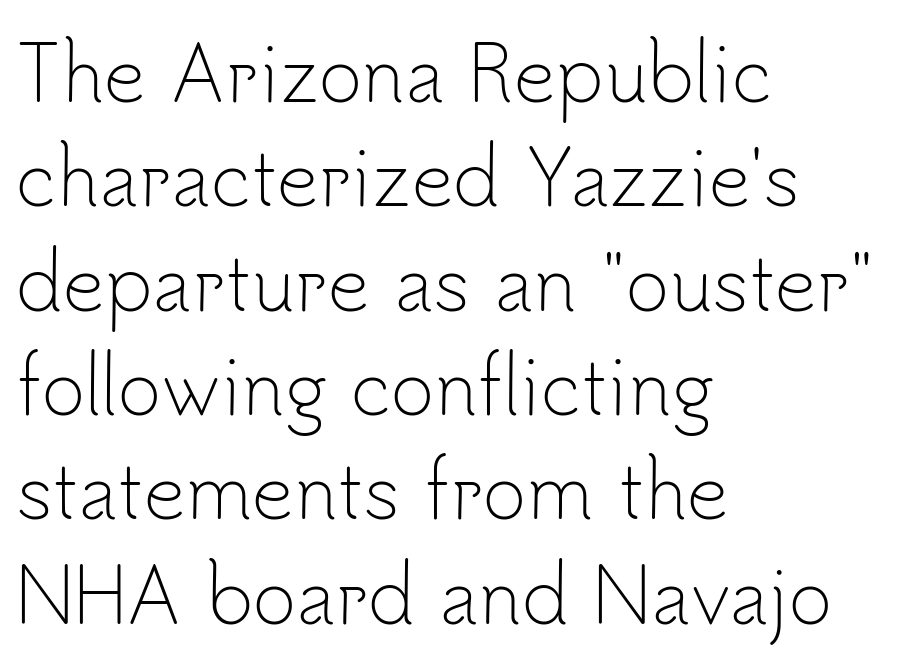
{"serif": "no", "italic": "no", "bold": "no", "weight": "light", "width": "normal", "stroke_contrast": "low", "x_height": "small", "monospaced": "no", "underline": "no", "align": "left", "line_spacing": "normal", "line_spacing_ratio": 1.41, "letter_spacing": "normal", "letter_spacing_em": 0.0, "glyph_px": 74}
